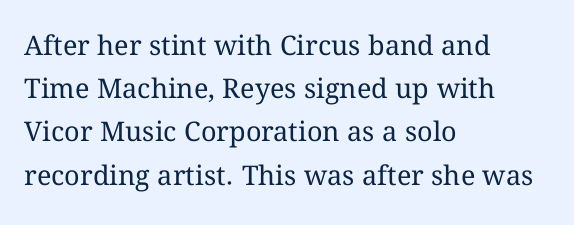
Posture: straight, roman, zero tilt. Notice how descenders clear the ascenders below comfortably — that's standard leading. Visually the block forms a straight wall on the left and a jagged coastline on the right. Descenders hang freely into open space. The type is set solid horizontally, with unmodified tracking. Heft: none added — not bold.
